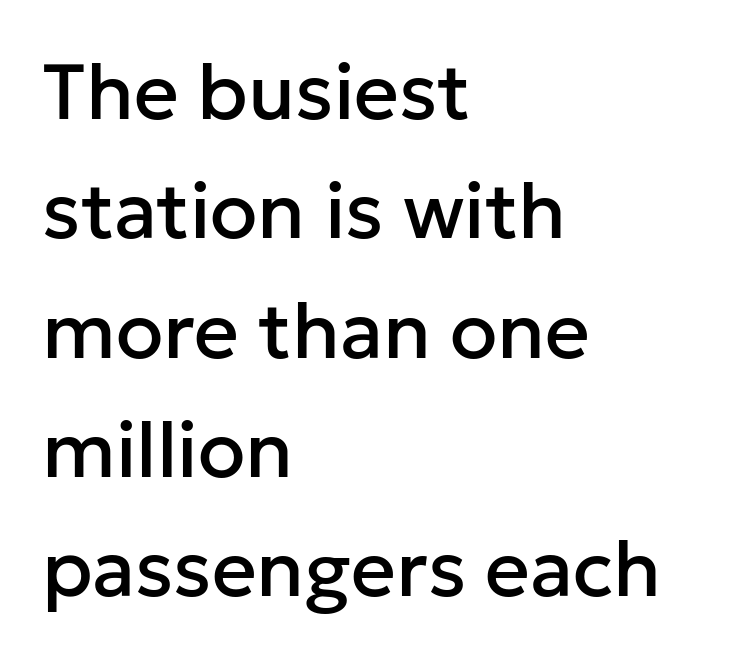
Q: Is the text italic (slanted)? A: No, it is upright.
Q: Is the typeface a serif or a sans-serif typeface? A: Sans-serif.
Q: Is the text underlined? A: No.
Q: How is the paragraph aligned? A: Left-aligned.
Q: Is the spacing between letters normal or unusually wide? A: Normal.
Q: Is the spacing between lines tight, normal or loose? A: Normal.
Q: Width (condensed, normal, or wide)? A: Normal.
Q: Stroke contrast? A: Low.
Q: x-height? A: Medium.
Q: Monospaced? A: No.
